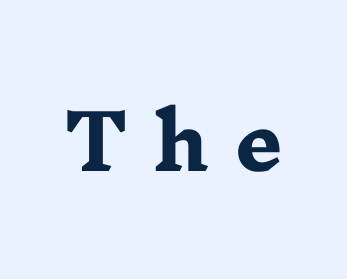
The image shows 76 px heavy, wide serif type, upright; set unusually wide letter spacing (+0.34 em), not underlined; low stroke contrast and a medium x-height.
